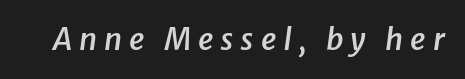
Q: Is the text bold? A: Semi-bold.
Q: Is the text italic (slanted)? A: Yes, it leans right by about 8 degrees.
Q: Is the text underlined? A: No.
Q: Is the spacing between letters normal or unusually wide? A: Unusually wide.
Q: Width (condensed, normal, or wide)? A: Normal.
Q: Stroke contrast? A: Low.
Q: x-height? A: Medium.
Q: Monospaced? A: No.
